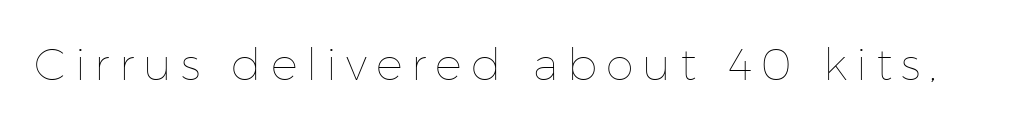
Q: Is the text bold? A: No.
Q: Is the text italic (slanted)? A: No, it is upright.
Q: Is the text underlined? A: No.
Q: Is the spacing between letters normal or unusually wide? A: Unusually wide.
Q: Width (condensed, normal, or wide)? A: Normal.
Q: Stroke contrast? A: Low.
Q: x-height? A: Medium.
Q: Monospaced? A: No.
